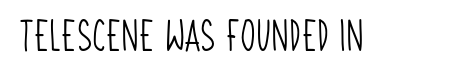
The image shows 32 px light, condensed sans-serif type; set normal letter spacing, not underlined; low stroke contrast and a large x-height.
